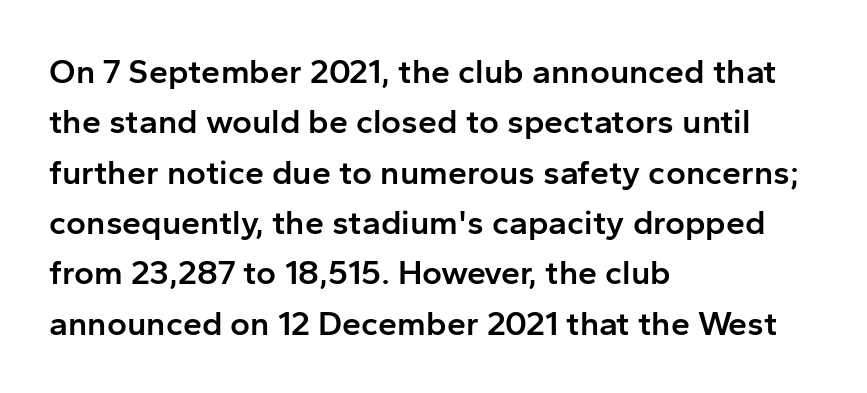
{"serif": "no", "italic": "no", "bold": "semi", "weight": "semibold", "width": "normal", "stroke_contrast": "low", "x_height": "medium", "monospaced": "no", "underline": "no", "align": "left", "line_spacing": "normal", "line_spacing_ratio": 1.48, "letter_spacing": "normal", "letter_spacing_em": 0.0, "glyph_px": 34}
